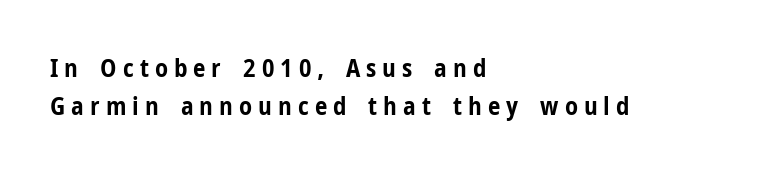
The image shows 25 px bold type, upright; set left-aligned, normal line spacing (1.53x), unusually wide letter spacing (+0.24 em), not underlined.
